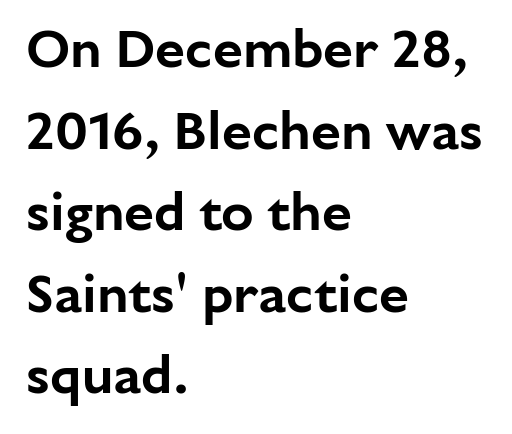
{"serif": "no", "italic": "no", "width": "normal", "stroke_contrast": "low", "x_height": "medium", "monospaced": "no", "underline": "no", "align": "left", "line_spacing": "normal", "line_spacing_ratio": 1.51, "letter_spacing": "normal", "letter_spacing_em": 0.0, "glyph_px": 54}
